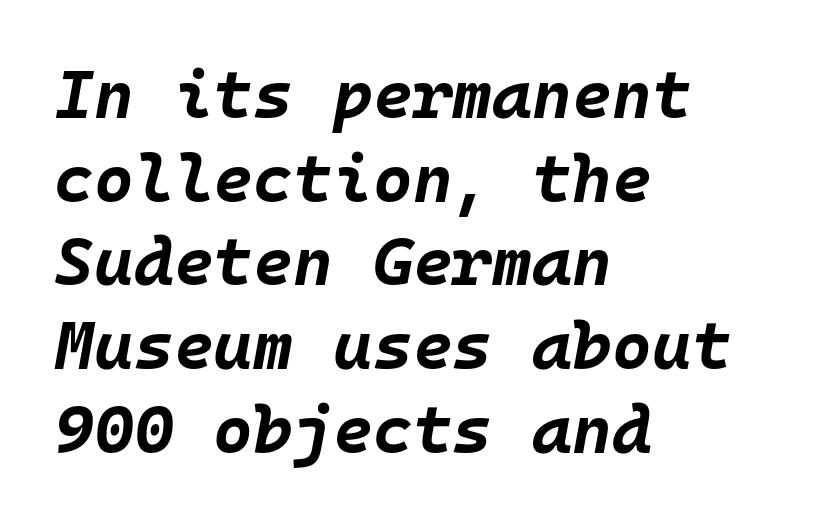
These lines carry a lot of weight — the face is fully bold. The passage shown leans; its letterforms are oblique. The string is rendered with underlining switched off. Monospaced: the letters line up in strict vertical columns.
